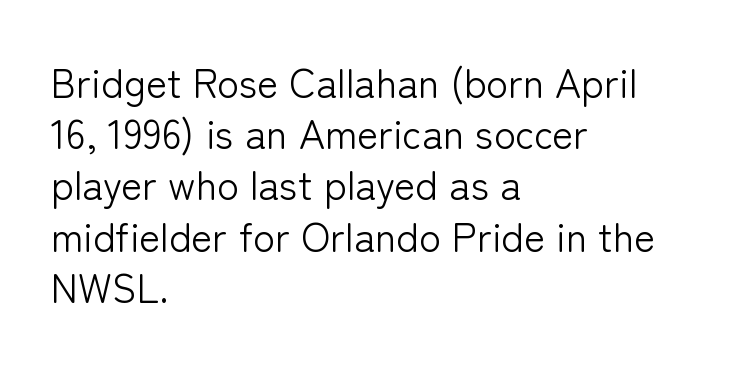
No word sits above an underline. This sample has the flowing, uneven cadence of proportional lettering. The ragged edge is on the right, which tells us the setting is flush left. The axis of the letterforms is exactly vertical. Default kerning and tracking; the words read as compact shapes. Weight: not bold — regular or lighter.
